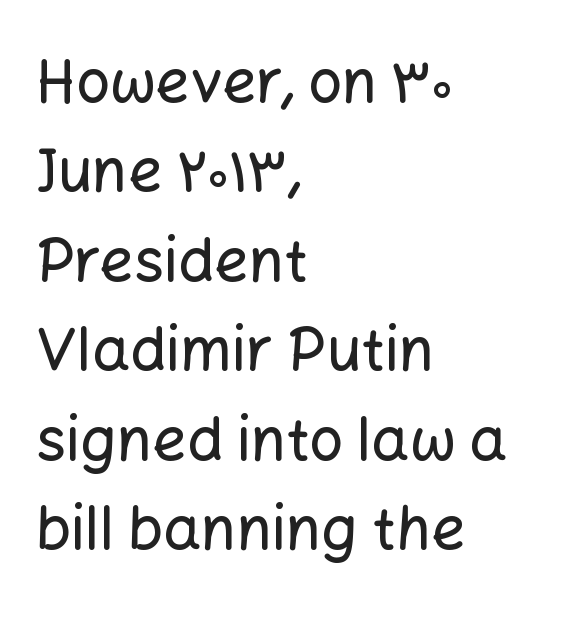
{"serif": "no", "italic": "no", "width": "normal", "stroke_contrast": "low", "x_height": "medium", "monospaced": "no", "underline": "no", "align": "left", "line_spacing": "normal", "line_spacing_ratio": 1.49, "letter_spacing": "normal", "letter_spacing_em": 0.0, "glyph_px": 60}
